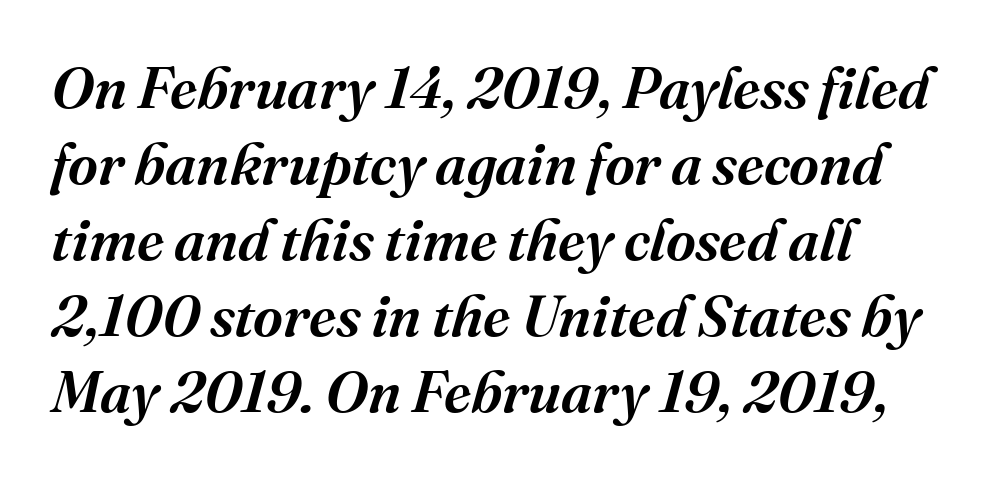
The image shows 58 px serif type, italic (leaning right); set normal line spacing (1.31x), normal letter spacing, not underlined; medium stroke contrast and a medium x-height.
